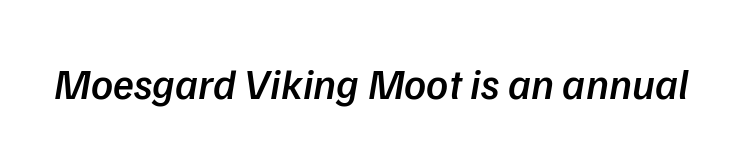
The baseline area is clear. A somewhat darkened texture: the type is semibold rather than bold. Does the lettering tilt? It does — this is italic. Here the designer chose a conventional face with non-uniform glyph widths. The letters sit at their default tracking, neither squeezed nor spread.
